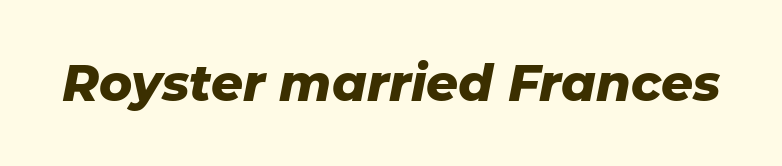
{"italic": "yes", "lean": "right", "slant_degrees": 11, "bold": "yes", "weight": "heavy", "width": "normal", "stroke_contrast": "low", "x_height": "medium", "monospaced": "no", "underline": "no", "letter_spacing": "normal", "letter_spacing_em": 0.0, "glyph_px": 50}
